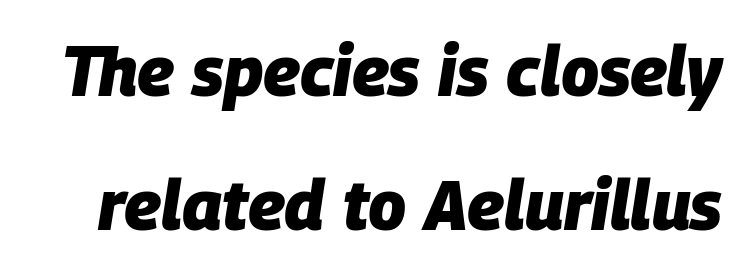
The passage shown is not underscored anywhere. How are the letters spaced? Ordinarily, with no added tracking. Looking at the ascenders, they clearly lean. The passage shown is typed in a proportional face where columns would drift. Look at the stroke-to-counter ratio: heavy, a bold.
